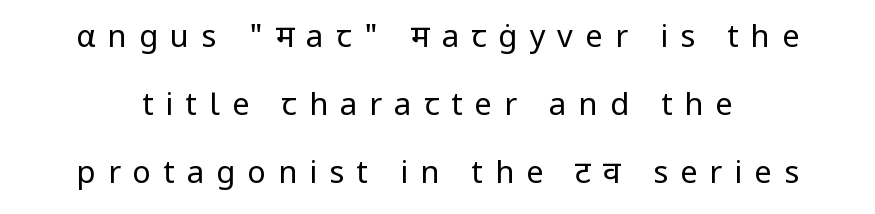
Q: Is the text bold? A: No.
Q: Is the text italic (slanted)? A: No, it is upright.
Q: Is the typeface a serif or a sans-serif typeface? A: Sans-serif.
Q: Is the text underlined? A: No.
Q: Is the spacing between letters normal or unusually wide? A: Unusually wide.
Q: Is the spacing between lines tight, normal or loose? A: Loose.
Q: Width (condensed, normal, or wide)? A: Normal.
Q: Stroke contrast? A: Low.
Q: x-height? A: Medium.
Q: Monospaced? A: No.
